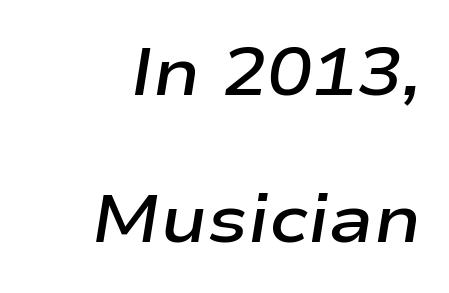
The image shows 67 px semibold, wide type, italic (leaning right); set right-aligned, loose line spacing (2.19x), normal letter spacing, not underlined; low stroke contrast and a medium x-height.
